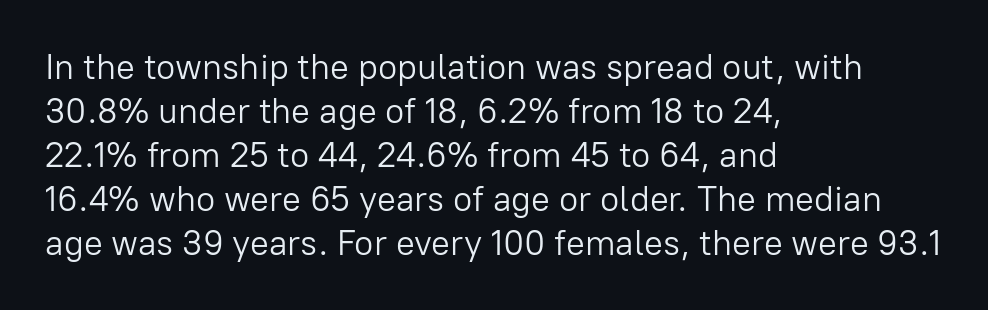
The image shows 35 px light sans-serif type, upright; set left-aligned, normal line spacing (1.26x), normal letter spacing, not underlined; low stroke contrast and a medium x-height.
